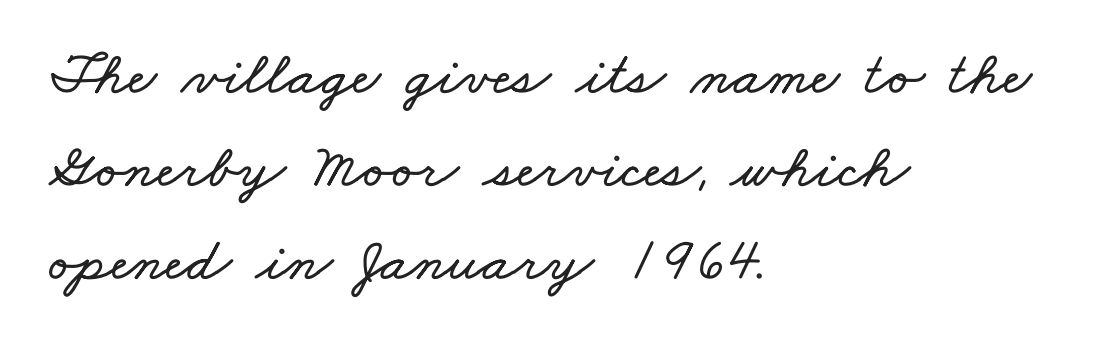
Q: Is the text underlined? A: No.
Q: How is the paragraph aligned? A: Left-aligned.
Q: Is the spacing between letters normal or unusually wide? A: Normal.
Q: Is the spacing between lines tight, normal or loose? A: Normal.
Q: Width (condensed, normal, or wide)? A: Wide.
Q: Stroke contrast? A: Low.
Q: x-height? A: Small.
Q: Monospaced? A: No.
